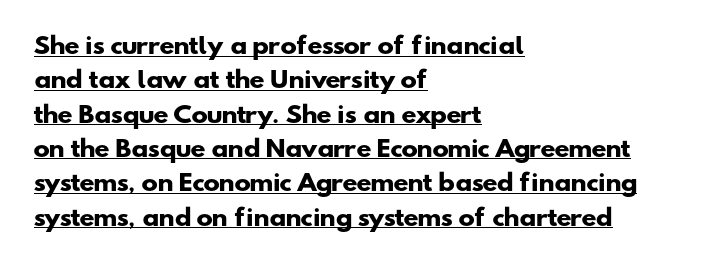
{"bold": "yes", "underline": "yes", "align": "left", "line_spacing": "normal", "line_spacing_ratio": 1.56, "letter_spacing": "normal", "letter_spacing_em": 0.0, "glyph_px": 22}
